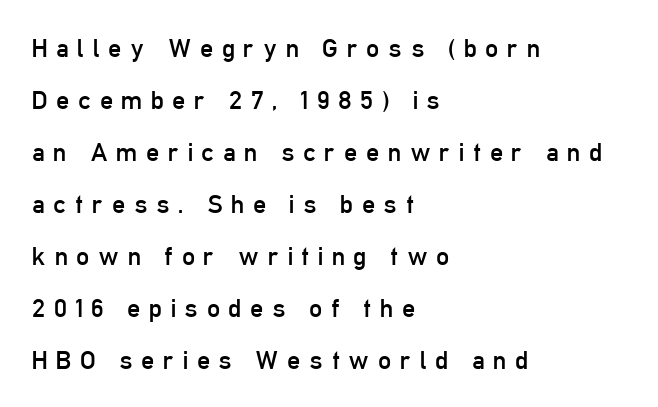
{"italic": "no", "bold": "no", "underline": "no", "align": "left", "line_spacing": "loose", "line_spacing_ratio": 2.0, "letter_spacing": "wide", "letter_spacing_em": 0.33, "glyph_px": 26}
